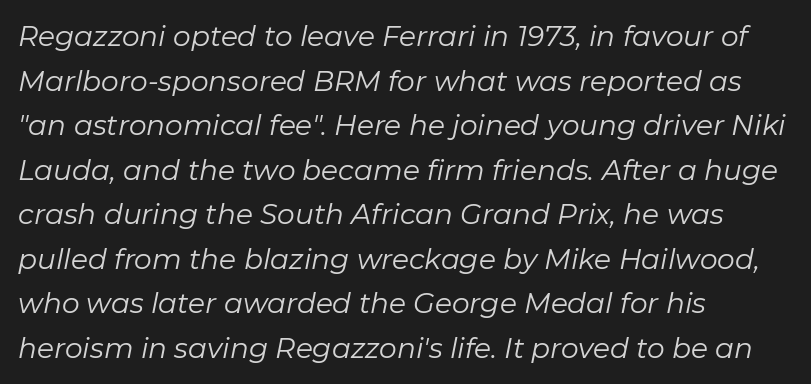
{"italic": "yes", "lean": "right", "slant_degrees": 11, "bold": "no", "weight": "regular", "width": "normal", "stroke_contrast": "low", "x_height": "medium", "monospaced": "no", "underline": "no", "align": "left", "line_spacing": "normal", "line_spacing_ratio": 1.59, "letter_spacing": "normal", "letter_spacing_em": 0.0, "glyph_px": 28}
